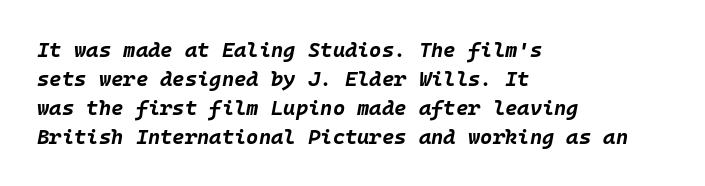
{"italic": "yes", "lean": "right", "slant_degrees": 10, "bold": "yes", "underline": "no", "align": "left", "line_spacing": "normal", "line_spacing_ratio": 1.38, "letter_spacing": "normal", "letter_spacing_em": 0.0, "glyph_px": 21}
